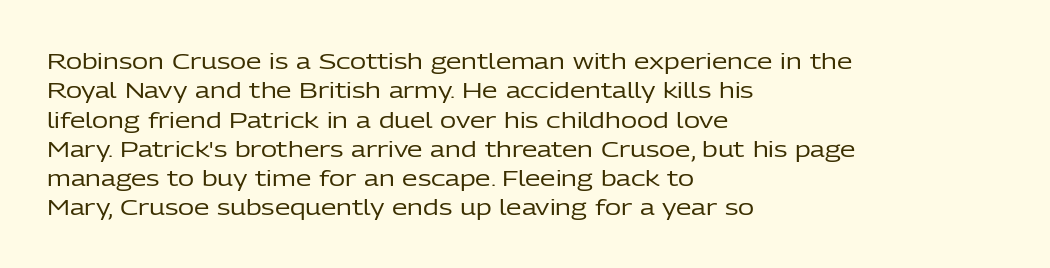
The image shows 22 px text type, upright; set left-aligned, normal line spacing (1.33x), normal letter spacing, not underlined.
